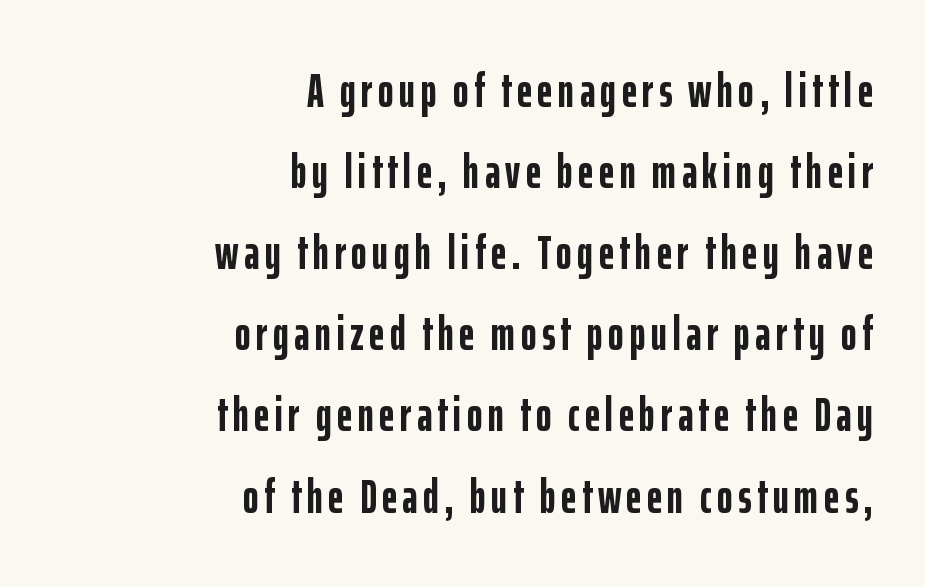
Q: Is the text bold? A: Yes.
Q: Is the text italic (slanted)? A: No, it is upright.
Q: Is the typeface a serif or a sans-serif typeface? A: Sans-serif.
Q: Is the text underlined? A: No.
Q: How is the paragraph aligned? A: Right-aligned.
Q: Is the spacing between lines tight, normal or loose? A: Normal.
Q: Width (condensed, normal, or wide)? A: Condensed.
Q: Stroke contrast? A: Low.
Q: x-height? A: Medium.
Q: Monospaced? A: No.
